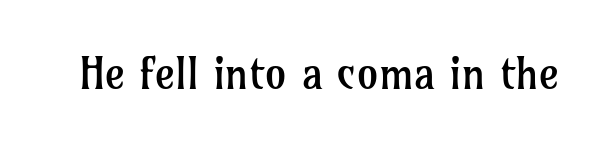
The image shows 43 px regular-weight serif type, upright; set normal letter spacing, not underlined; low stroke contrast and a medium x-height.
